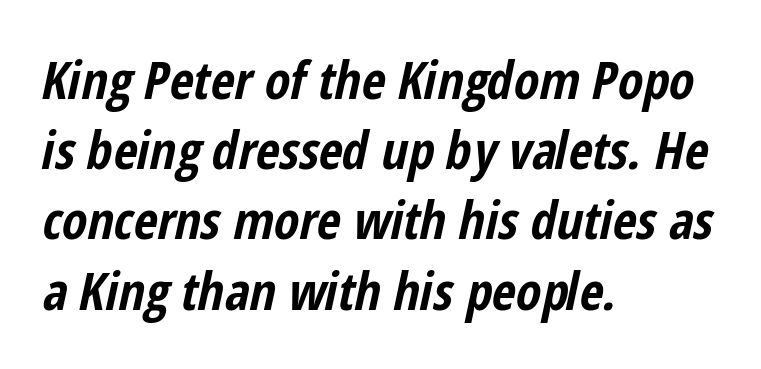
An italicized treatment has been applied to the whole sample. A normal amount of white space separates one row of letters from the next. Is this a fixed-width face? No — the glyphs have proportional, varying widths. A clean baseline with only descenders dipping below it.
